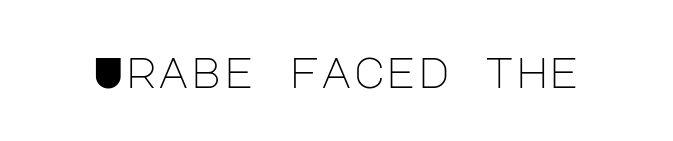
{"serif": "no", "italic": "no", "bold": "no", "weight": "light", "width": "normal", "stroke_contrast": "low", "x_height": "large", "underline": "no", "letter_spacing": "normal", "letter_spacing_em": 0.0, "glyph_px": 44}
